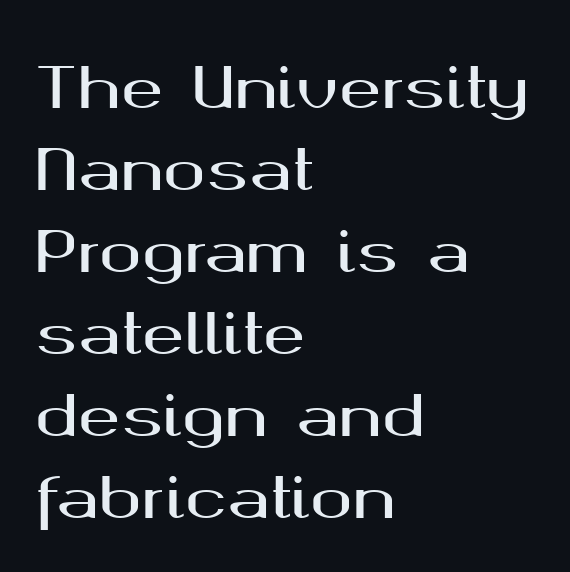
The image shows 57 px wide sans-serif type, upright; set left-aligned, normal line spacing (1.44x), normal letter spacing, not underlined; medium stroke contrast and a medium x-height.
